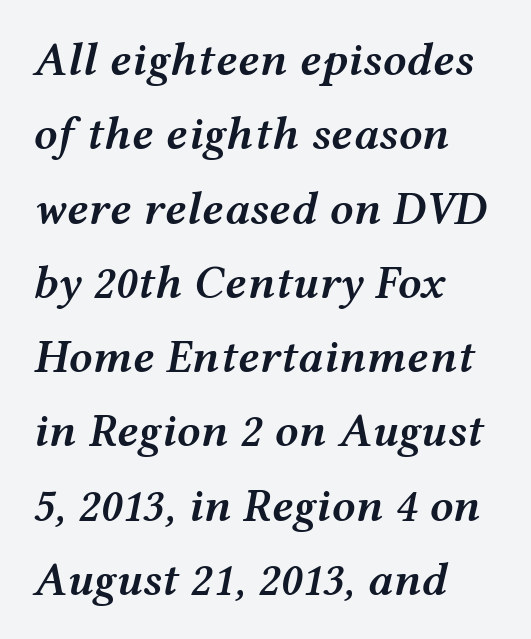
The image shows 47 px semibold, wide type, italic (leaning right); set left-aligned, normal line spacing (1.58x), normal letter spacing, not underlined; medium stroke contrast and a medium x-height.
